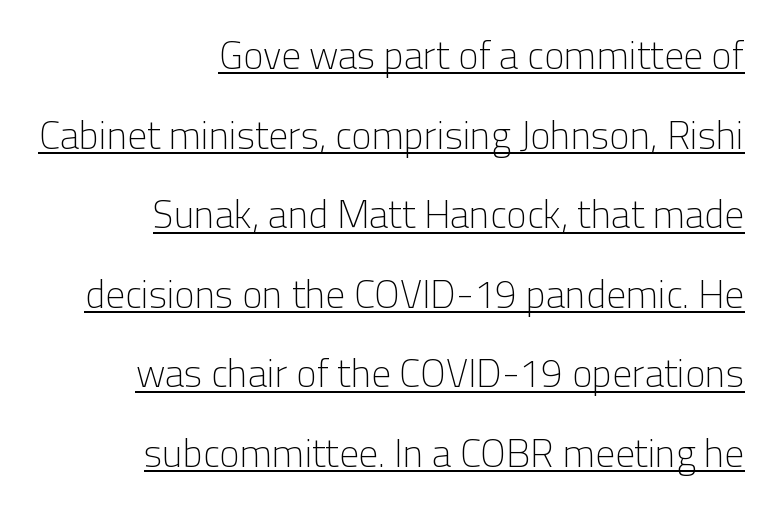
The image shows 39 px light sans-serif type, upright; set right-aligned, loose line spacing (2.04x), normal letter spacing, underlined; low stroke contrast and a medium x-height.
